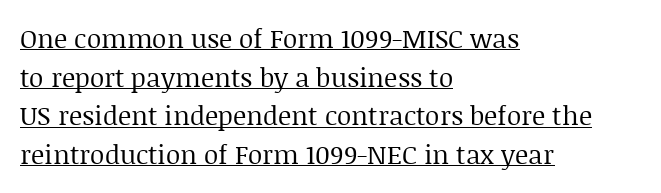
{"italic": "no", "bold": "no", "underline": "yes", "align": "left", "line_spacing": "normal", "line_spacing_ratio": 1.49, "letter_spacing": "normal", "letter_spacing_em": 0.0, "glyph_px": 26}
